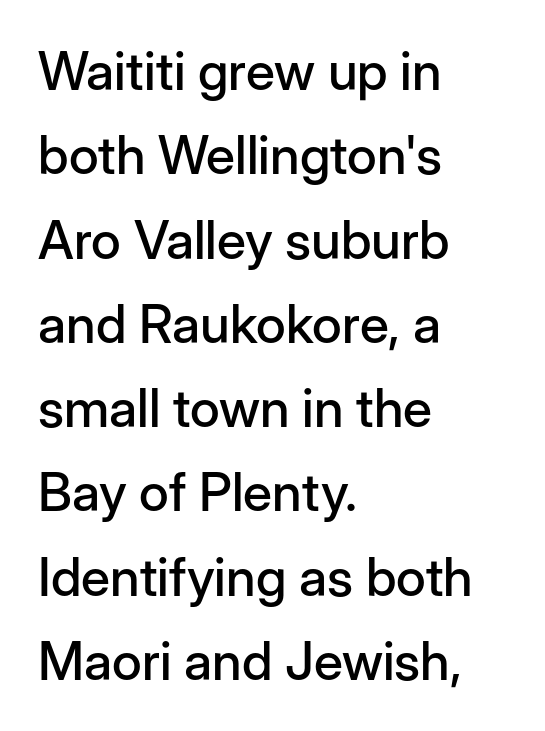
Q: Is the text italic (slanted)? A: No, it is upright.
Q: Is the typeface a serif or a sans-serif typeface? A: Sans-serif.
Q: Is the text underlined? A: No.
Q: How is the paragraph aligned? A: Left-aligned.
Q: Is the spacing between letters normal or unusually wide? A: Normal.
Q: Is the spacing between lines tight, normal or loose? A: Normal.
Q: Width (condensed, normal, or wide)? A: Normal.
Q: Stroke contrast? A: Low.
Q: x-height? A: Medium.
Q: Monospaced? A: No.
